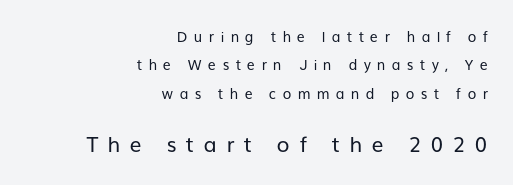
{"italic": "no", "bold": "no", "underline": "no", "align": "right", "line_spacing": "loose", "line_spacing_ratio": 2.03, "letter_spacing": "wide", "letter_spacing_em": 0.45, "larger_block": "second", "size_ratio": 1.5, "glyph_px": 21}
